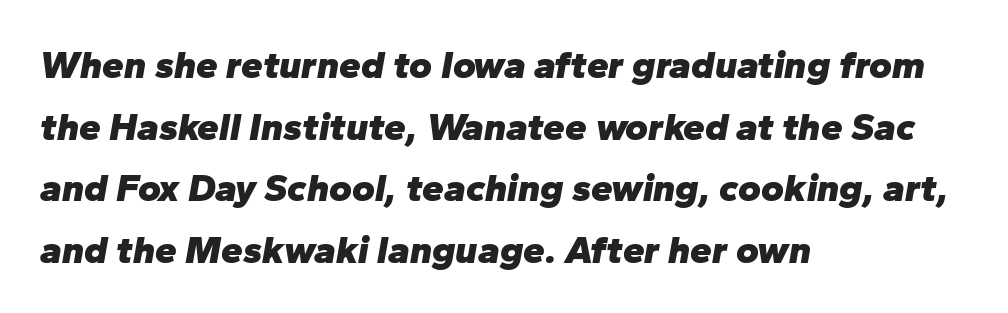
{"italic": "yes", "lean": "right", "slant_degrees": 10, "bold": "yes", "weight": "heavy", "width": "normal", "stroke_contrast": "low", "x_height": "medium", "monospaced": "no", "underline": "no", "align": "left", "line_spacing": "normal", "line_spacing_ratio": 1.58, "letter_spacing": "normal", "letter_spacing_em": 0.0, "glyph_px": 39}
